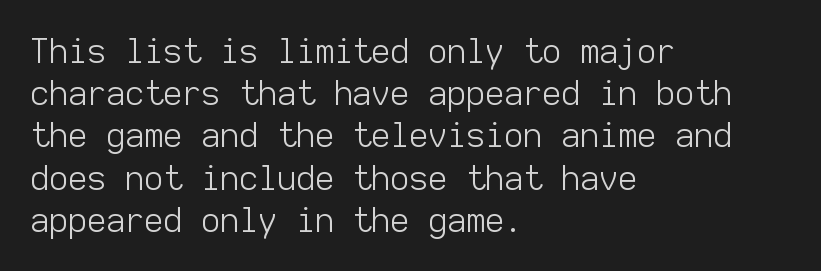
Q: Is the text bold? A: No.
Q: Is the text italic (slanted)? A: No, it is upright.
Q: Is the typeface a serif or a sans-serif typeface? A: Sans-serif.
Q: Is the text underlined? A: No.
Q: How is the paragraph aligned? A: Left-aligned.
Q: Is the spacing between letters normal or unusually wide? A: Normal.
Q: Is the spacing between lines tight, normal or loose? A: Normal.
Q: Width (condensed, normal, or wide)? A: Normal.
Q: Stroke contrast? A: Low.
Q: x-height? A: Medium.
Q: Monospaced? A: Yes.
